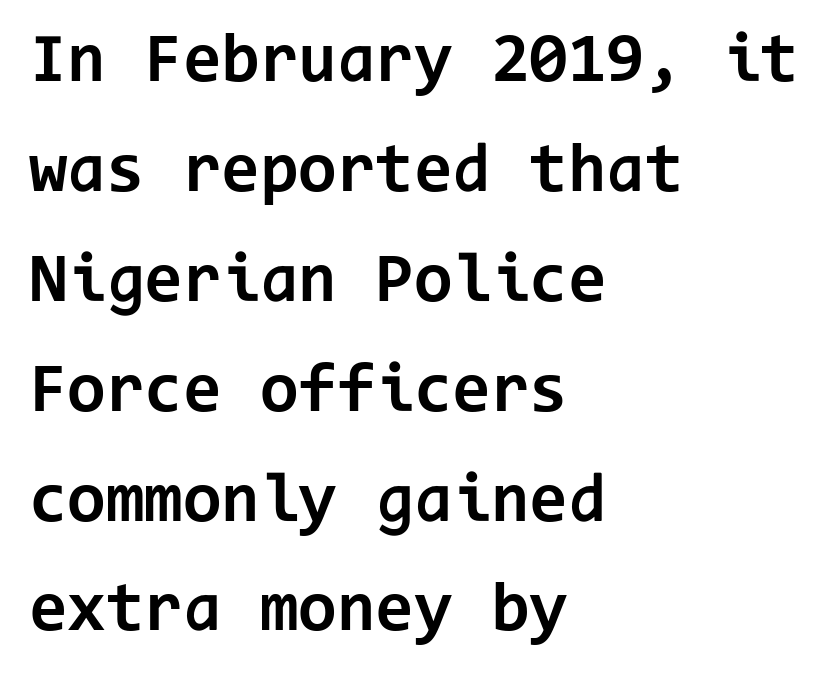
The image shows 70 px bold sans-serif type, upright, monospaced; set left-aligned, normal line spacing (1.57x), normal letter spacing, not underlined; low stroke contrast and a medium x-height.
